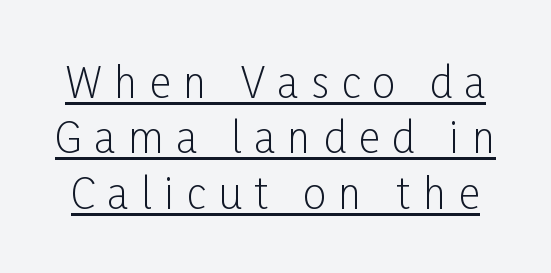
Weight: regular or lighter. Honestly, the underline is the first thing you notice here. These lines are rendered in a variable-pitch font. The gaps between neighbouring characters are conspicuously large. The lettering holds an erect, upright posture throughout.
